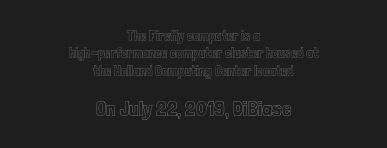
{"italic": "no", "underline": "no", "align": "center", "line_spacing_ratio": 1.24, "letter_spacing": "normal", "letter_spacing_em": 0.0, "larger_block": "second", "size_ratio": 1.5, "glyph_px": 21}
